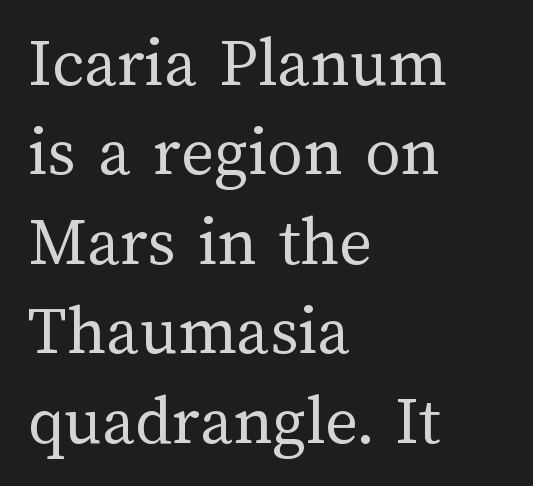
You can tell it's not italic because the verticals are truly vertical. Stroke thickness stays within the range of a standard reading face or lighter. You could call the tracking neutral — neither tight nor loose. The text block is weighted toward the left margin, trailing off unevenly rightward.
